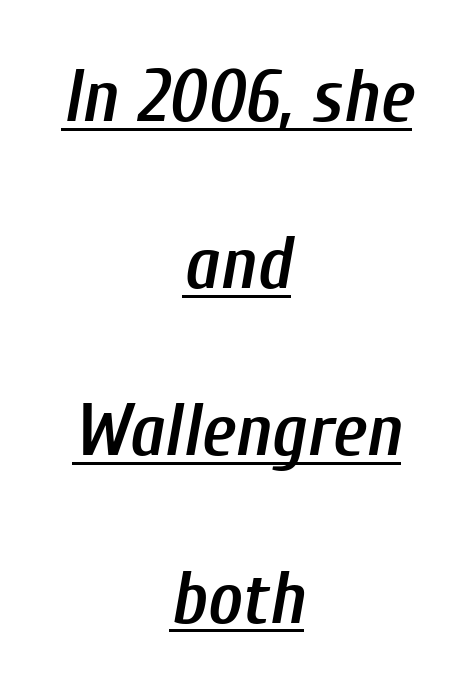
The image shows 74 px semibold, condensed type, italic (leaning right); set centered, loose line spacing (2.26x), normal letter spacing, underlined; low stroke contrast and a medium x-height.
